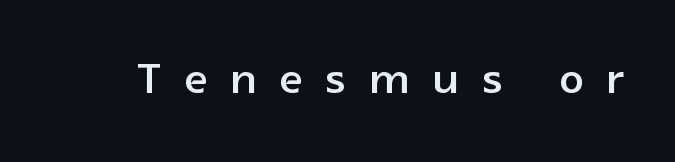
{"serif": "no", "italic": "no", "width": "normal", "x_height": "medium", "monospaced": "no", "underline": "no", "letter_spacing": "wide", "letter_spacing_em": 0.37, "glyph_px": 61}
